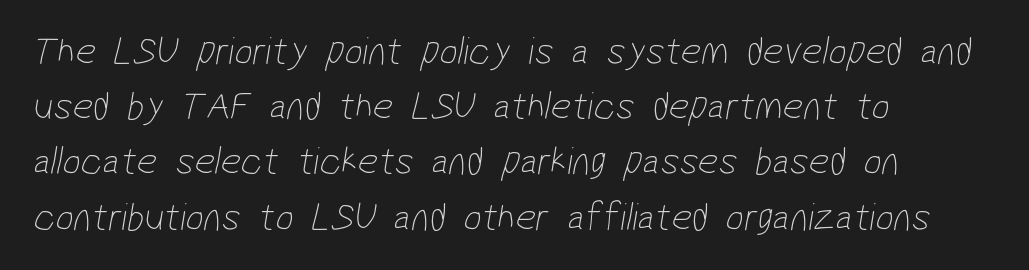
Classification — sans serif. The letters sit at their default tracking, neither squeezed nor spread. Regarding leading, the lines here are spaced in the standard way. Layout note: lines flush left. Think of a printed novel: that variable character pitch is what you see here.
